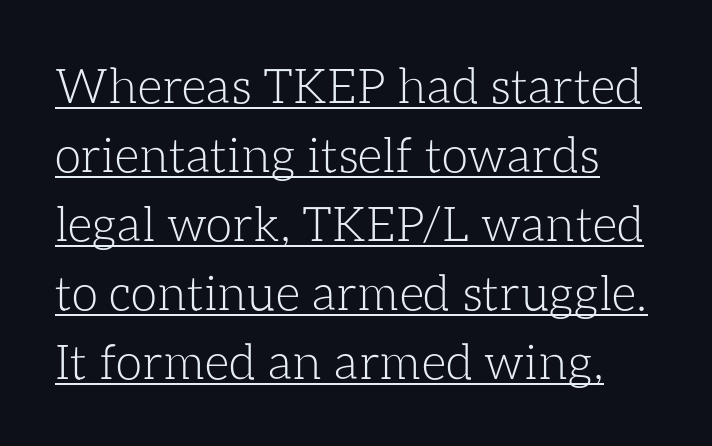
The image shows 48 px light type, upright; set normal line spacing (1.44x), normal letter spacing, underlined; low stroke contrast and a medium x-height.
